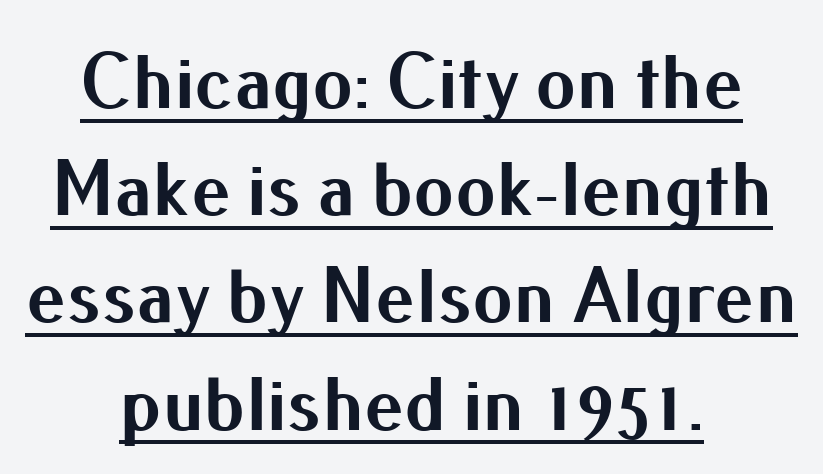
Each glyph is drawn with heavy, bold strokes. Serif or sans? Sans — the stroke terminals are bare. A typesetter would mark this as roman, not italic. Short and long lines alike share a common midpoint. Students, note that the glyphs here touch the page at normal intervals.
